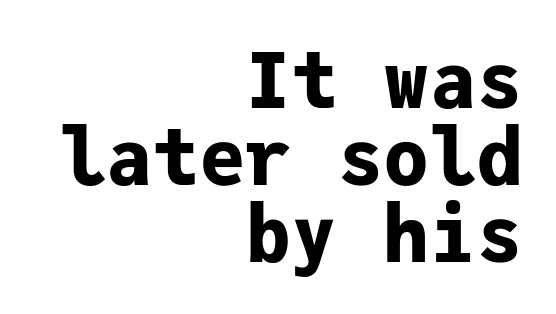
Each word holds together tightly as a unit, with standard inter-letter gaps. Each letter, wide or thin by design, is forced into the same width here. Glance below the letters and you will spot only blank space. No italicization has been applied; the sample stays upright.
